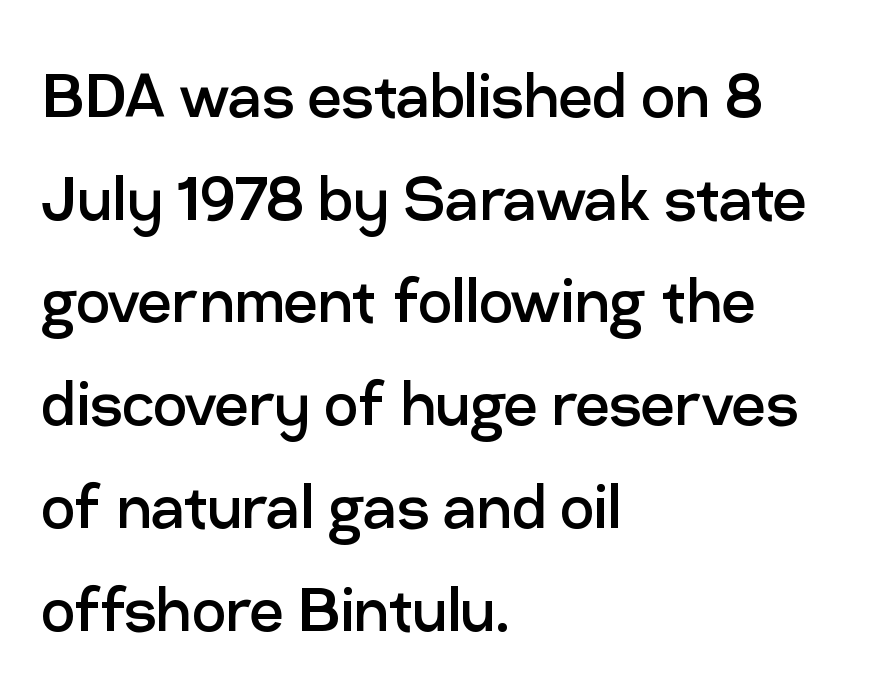
{"serif": "no", "italic": "no", "bold": "no", "weight": "regular", "width": "normal", "stroke_contrast": "low", "x_height": "medium", "monospaced": "no", "underline": "no", "align": "left", "line_spacing": "normal", "line_spacing_ratio": 1.37, "letter_spacing": "normal", "letter_spacing_em": 0.0, "glyph_px": 75}
